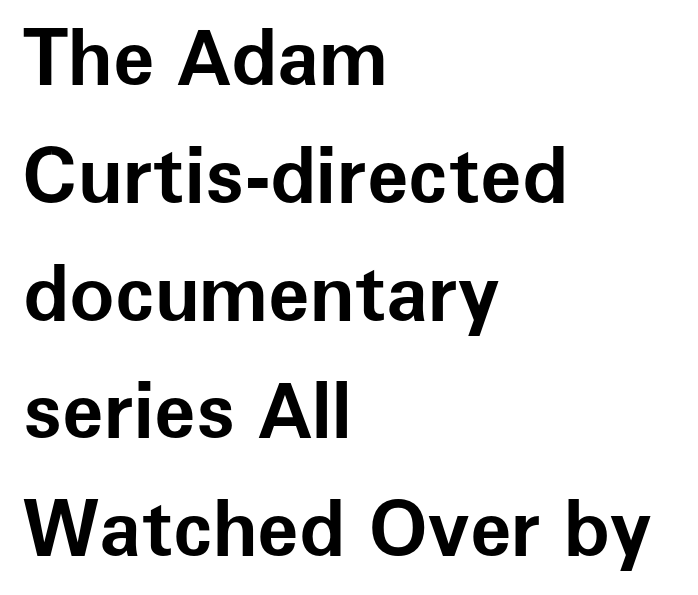
Q: Is the text bold? A: Yes.
Q: Is the text italic (slanted)? A: No, it is upright.
Q: Is the typeface a serif or a sans-serif typeface? A: Sans-serif.
Q: Is the text underlined? A: No.
Q: How is the paragraph aligned? A: Left-aligned.
Q: Is the spacing between letters normal or unusually wide? A: Normal.
Q: Is the spacing between lines tight, normal or loose? A: Normal.
Q: Width (condensed, normal, or wide)? A: Normal.
Q: Stroke contrast? A: Low.
Q: x-height? A: Medium.
Q: Monospaced? A: No.
